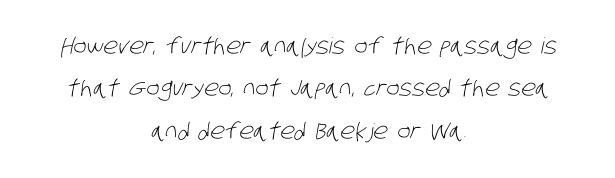
Clear beneath every line of the passage. Heaviness? Minimal to ordinary, like unemphasized prose. Compared with a flush-left layout, this one balances lines on the center instead. Default kerning and tracking; the words read as compact shapes. Does the leading feel generous? Absolutely, it's lavish.
